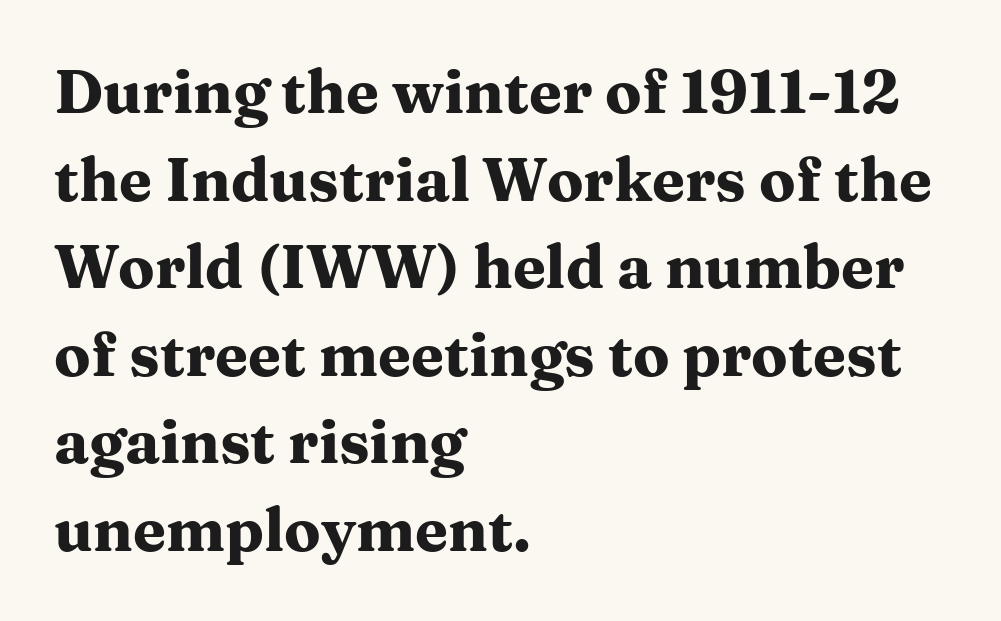
The image shows 60 px heavy, wide serif type, upright; set left-aligned, normal line spacing (1.46x), normal letter spacing, not underlined; medium stroke contrast and a medium x-height.
